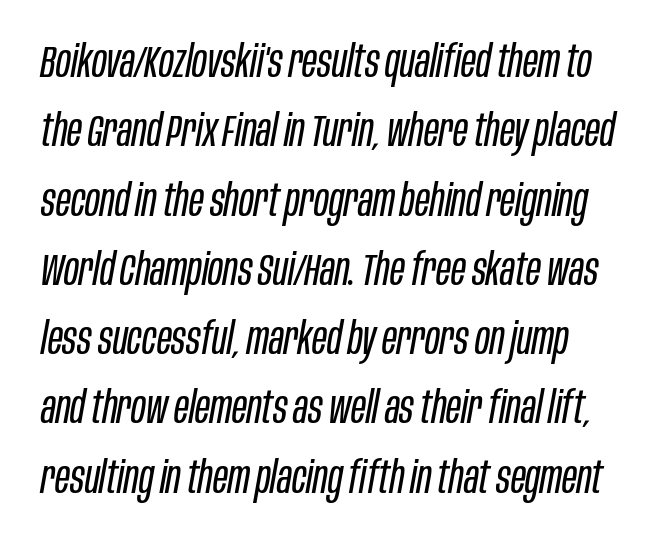
The image shows 45 px regular-weight, condensed type, italic (leaning right); set normal line spacing (1.54x), normal letter spacing, not underlined; low stroke contrast and a large x-height.
